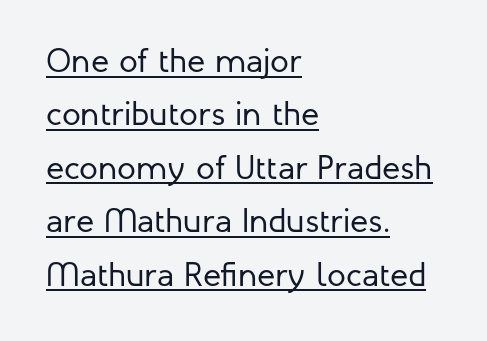
The image shows 34 px regular-weight sans-serif type, upright; set left-aligned, normal line spacing (1.57x), normal letter spacing, underlined; low stroke contrast and a medium x-height.
